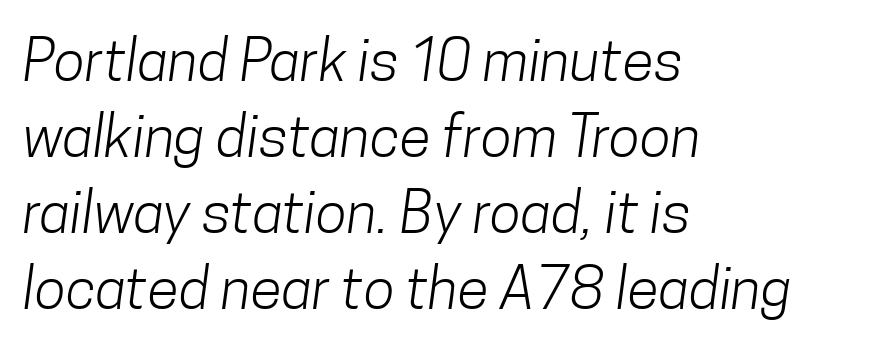
{"serif": "no", "bold": "no", "weight": "light", "width": "condensed", "stroke_contrast": "low", "x_height": "medium", "monospaced": "no", "underline": "no", "align": "left", "line_spacing": "normal", "line_spacing_ratio": 1.31, "letter_spacing": "normal", "letter_spacing_em": 0.0, "glyph_px": 58}
